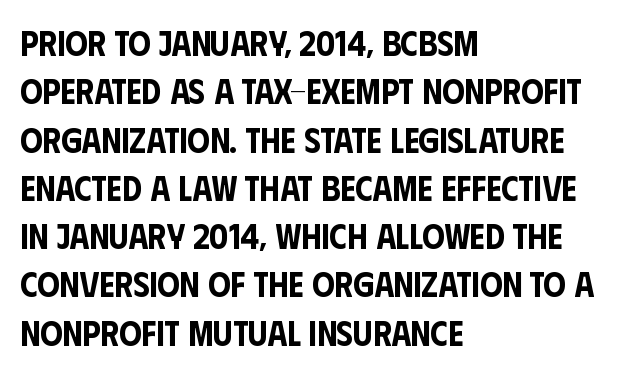
Italic: no, the glyphs are upright roman. Each letter's strokes conclude bluntly, with no projecting serifs. Leftover space on each line is placed entirely after the last word. Each row of text sits above clean, open space. Spacing between characters is what you'd get straight out of the box.
